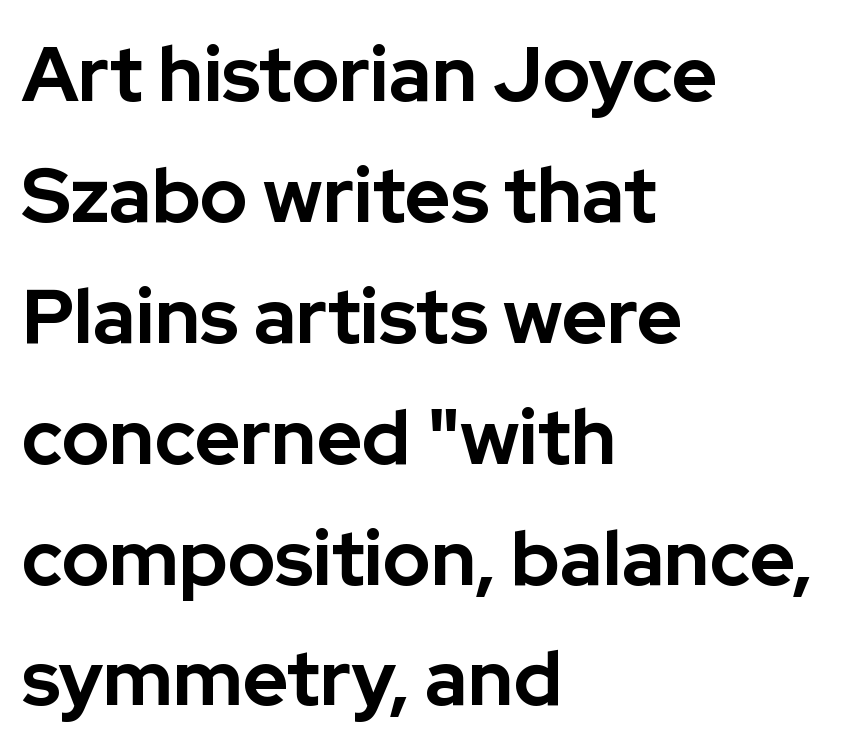
{"serif": "no", "italic": "no", "bold": "yes", "weight": "bold", "width": "normal", "stroke_contrast": "low", "x_height": "medium", "monospaced": "no", "underline": "no", "align": "left", "line_spacing": "normal", "line_spacing_ratio": 1.57, "letter_spacing": "normal", "letter_spacing_em": 0.0, "glyph_px": 77}
